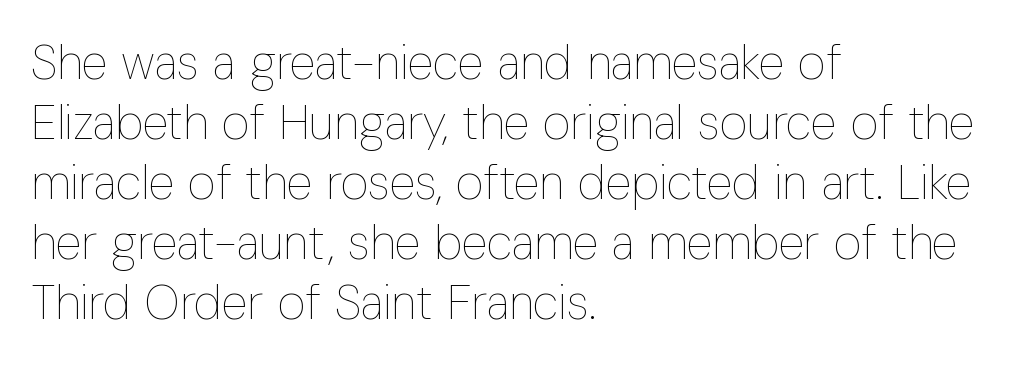
Vertical stems look standard width or narrower in stroke. Rows of type keep a routine distance in the vertical direction. Default kerning and tracking; the words read as compact shapes. The paragraph has a hard left edge and a soft right edge. The letters advance in unequal steps, a hallmark of proportional type.
